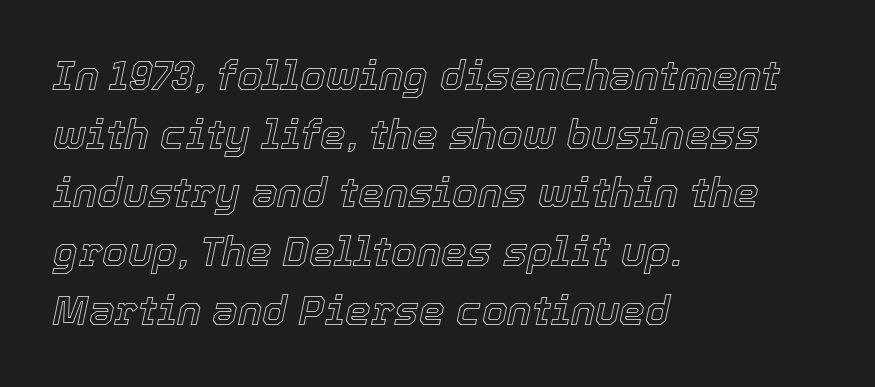
The whole block is typeset with a tilt. The setting favours the left margin, as ordinary paragraphs usually do. The space directly below the letters is spotless. How would I describe the line gaps? Plain and ordinary. In terms of letterspacing, this is plain default setting. The passage shown is typed in a proportional face where columns would drift.
